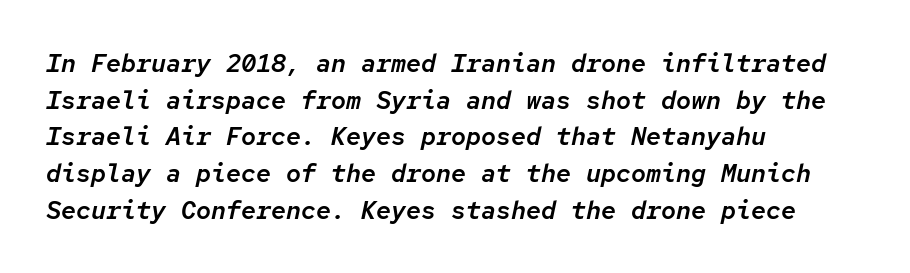
{"italic": "yes", "lean": "right", "slant_degrees": 12, "underline": "no", "align": "left", "line_spacing": "normal", "line_spacing_ratio": 1.47, "letter_spacing": "normal", "letter_spacing_em": 0.0, "glyph_px": 25}
